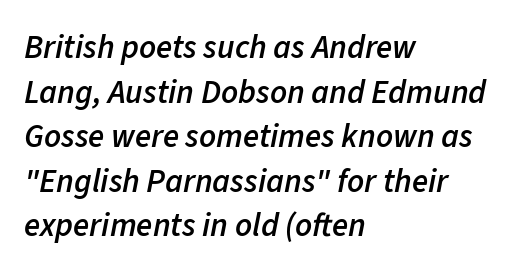
{"italic": "yes", "lean": "right", "slant_degrees": 11, "bold": "semi", "weight": "semibold", "width": "normal", "stroke_contrast": "low", "x_height": "medium", "monospaced": "no", "underline": "no", "align": "left", "line_spacing": "normal", "line_spacing_ratio": 1.35, "letter_spacing": "normal", "letter_spacing_em": 0.0, "glyph_px": 33}
